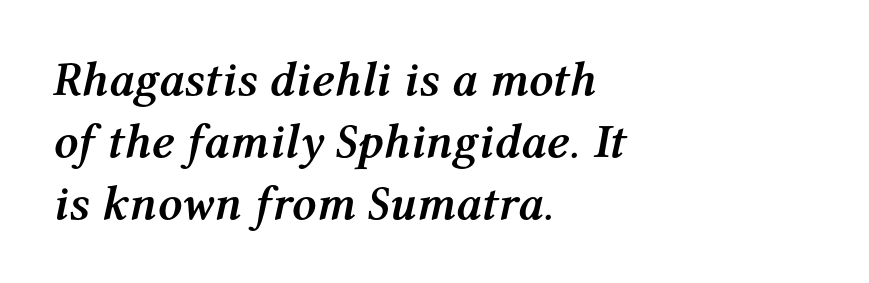
Does extra space separate the letters? No, they use regular spacing. Notice how thick the strokes are: this is what a full bold looks like. The letters are slanted; this is an italic face. Which margin do the lines hug? The left one — the right edge is uneven. Clear beneath every line of the passage.
